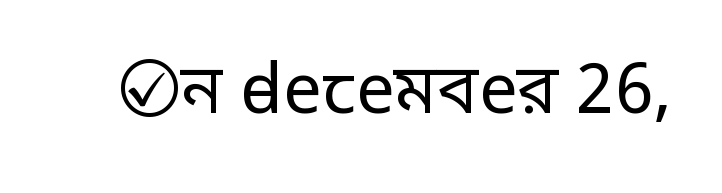
The image shows 69 px regular-weight sans-serif type, upright; set normal letter spacing, not underlined; low stroke contrast and a medium x-height.
